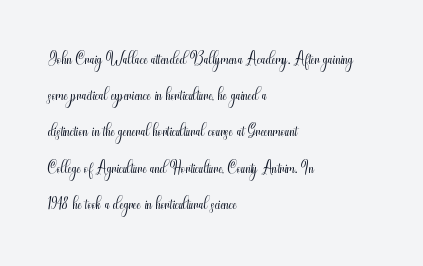
The image shows 24 px text type; set left-aligned, normal line spacing (1.51x), normal letter spacing, not underlined.
